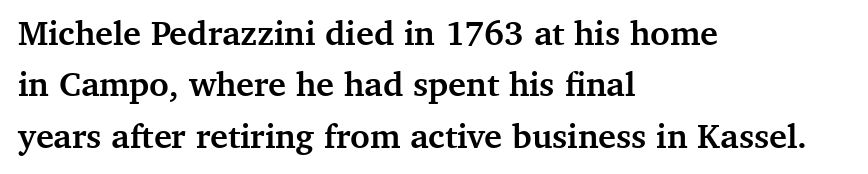
The image shows 34 px semibold serif type, upright; set left-aligned, normal line spacing (1.51x), normal letter spacing, not underlined; medium stroke contrast and a medium x-height.
